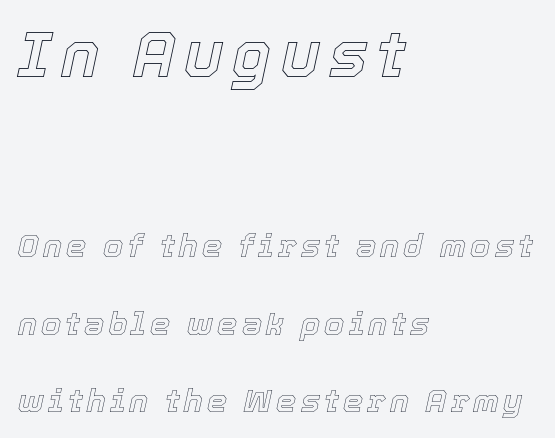
Q: Is the text italic (slanted)? A: Yes, it leans right by about 12 degrees.
Q: Is the text underlined? A: No.
Q: How is the paragraph aligned? A: Left-aligned.
Q: Is the spacing between lines tight, normal or loose? A: Loose.
Q: Which block of text is set in a larger size, the first (top) or the second (bottom)? A: The first (top) one.
Q: Width (condensed, normal, or wide)? A: Normal.
Q: x-height? A: Medium.
Q: Monospaced? A: No.
